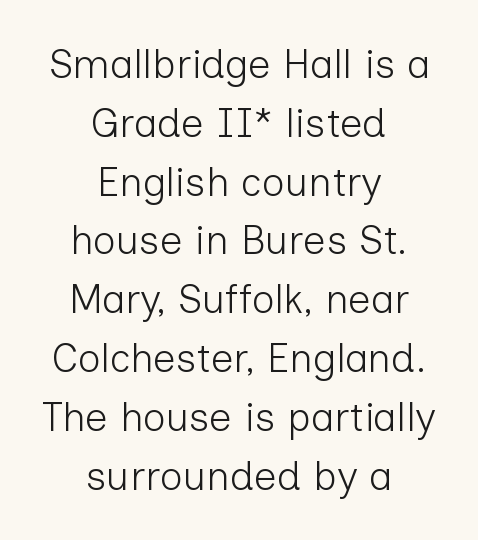
Q: Is the text bold? A: No.
Q: Is the text italic (slanted)? A: No, it is upright.
Q: Is the typeface a serif or a sans-serif typeface? A: Sans-serif.
Q: Is the text underlined? A: No.
Q: How is the paragraph aligned? A: Centered.
Q: Is the spacing between letters normal or unusually wide? A: Normal.
Q: Is the spacing between lines tight, normal or loose? A: Normal.
Q: Width (condensed, normal, or wide)? A: Normal.
Q: Stroke contrast? A: Low.
Q: x-height? A: Medium.
Q: Monospaced? A: No.
